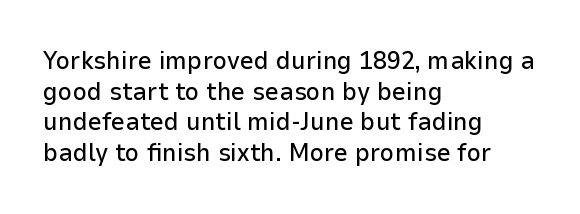
Which margin do the lines hug? The left one — the right edge is uneven. Bare-footed words on every line. Here the glyphs are tracked normally, forming tight word shapes. Does the lettering tilt? It doesn't — this is upright.
